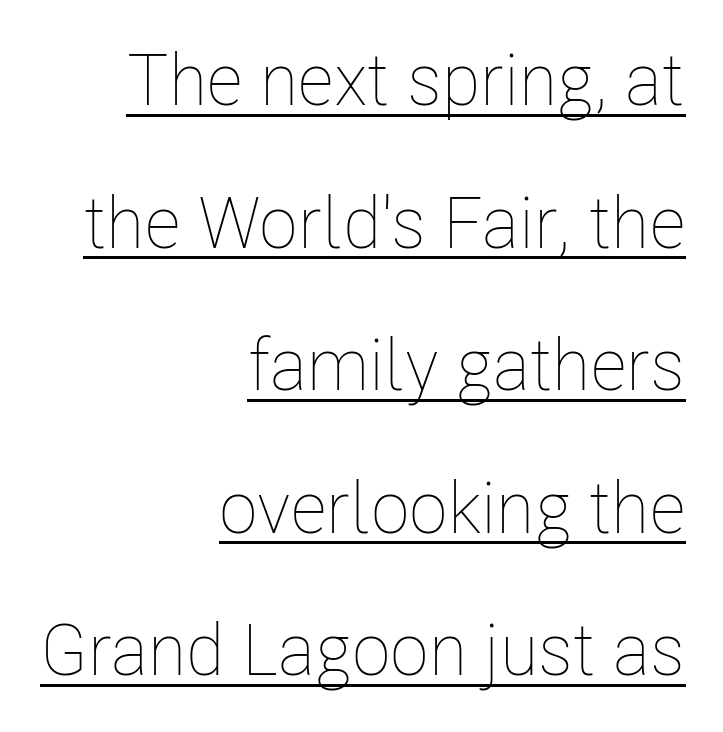
Q: Is the text bold? A: No.
Q: Is the text italic (slanted)? A: No, it is upright.
Q: Is the text underlined? A: Yes.
Q: How is the paragraph aligned? A: Right-aligned.
Q: Is the spacing between letters normal or unusually wide? A: Normal.
Q: Is the spacing between lines tight, normal or loose? A: Loose.
Q: Width (condensed, normal, or wide)? A: Condensed.
Q: Stroke contrast? A: Low.
Q: x-height? A: Medium.
Q: Monospaced? A: No.
